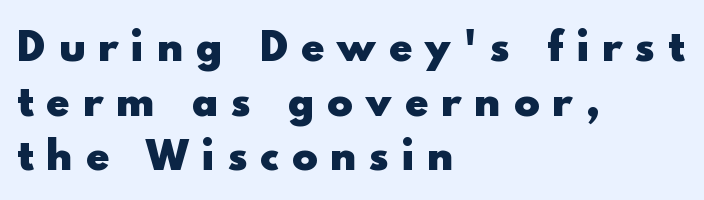
The image shows 38 px heavy sans-serif type, upright; set left-aligned, normal line spacing (1.44x), unusually wide letter spacing (+0.36 em), not underlined; a small x-height.
